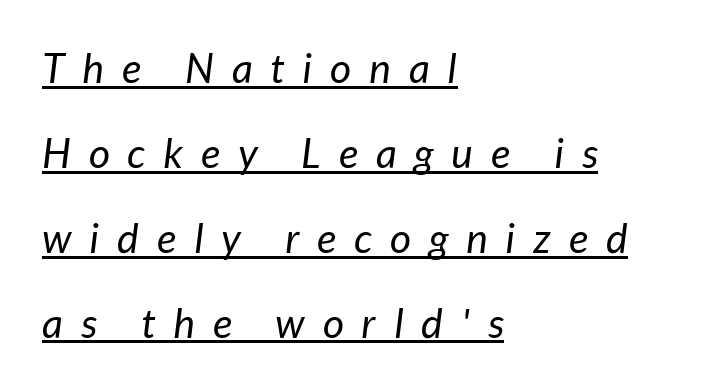
Inter-character spacing is expanded well beyond the font's built-in metrics. Think of a printed novel: that variable character pitch is what you see here. The weight tops out at a normal text grade. The words here are underlined.
